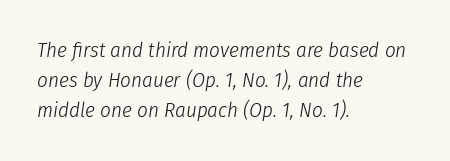
The image shows 21 px text type, italic (leaning right); set left-aligned, normal line spacing (1.44x), normal letter spacing, not underlined.
